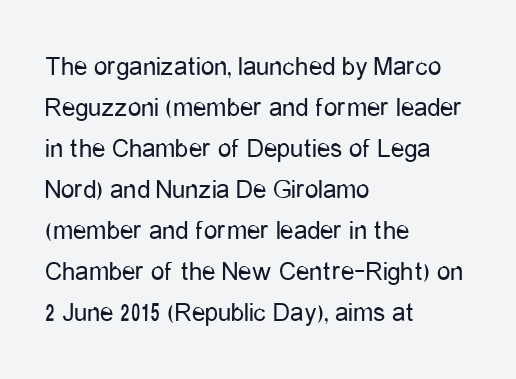
On a weight scale, this lands at 450 or below. The passage shown has conventional tracking throughout. A normal amount of white space separates one row of letters from the next. The rag falls on the right side of this text block.
